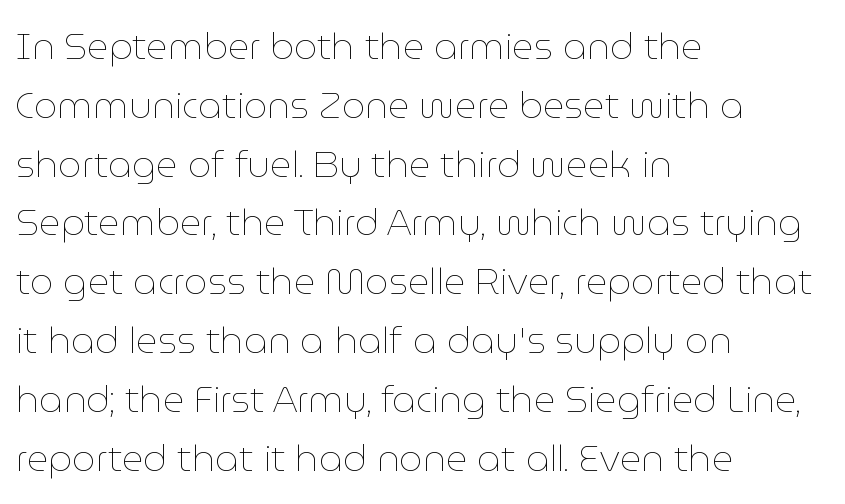
The image shows 37 px thin type, upright; set left-aligned, normal line spacing (1.59x), normal letter spacing, not underlined; low stroke contrast and a medium x-height.
